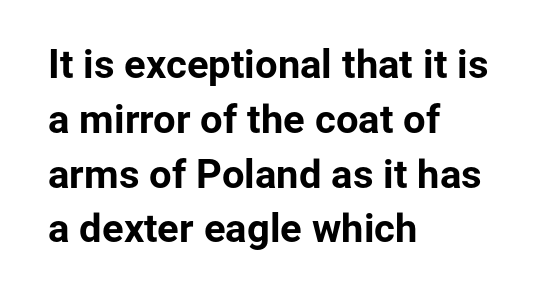
{"serif": "no", "italic": "no", "bold": "yes", "weight": "bold", "width": "normal", "stroke_contrast": "low", "x_height": "medium", "monospaced": "no", "underline": "no", "align": "left", "line_spacing": "normal", "line_spacing_ratio": 1.37, "letter_spacing": "normal", "letter_spacing_em": 0.0, "glyph_px": 40}
